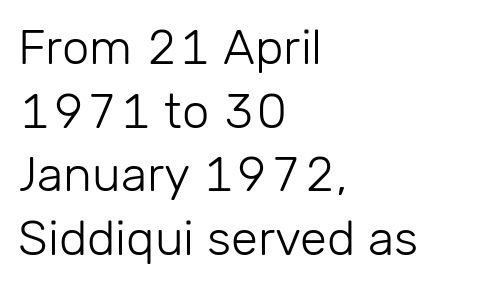
Reading down the column, the eye jumps a familiar distance to each next line. No italicization has been applied; the sample stays upright. The glyphs in this specimen are sans serif. The font sits on the lighter half of the weight spectrum, regular included.
